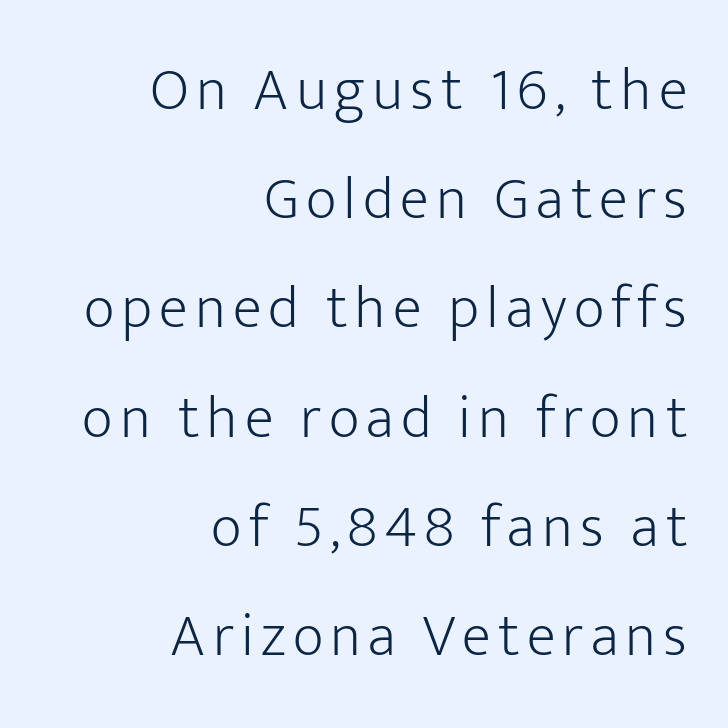
{"serif": "no", "italic": "no", "bold": "no", "weight": "light", "width": "normal", "stroke_contrast": "low", "x_height": "medium", "monospaced": "no", "underline": "no", "align": "right", "line_spacing_ratio": 1.82, "glyph_px": 60}
